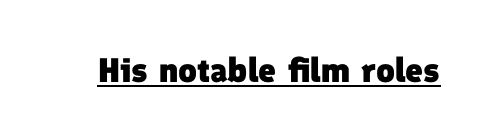
Q: Is the text bold? A: Yes.
Q: Is the typeface a serif or a sans-serif typeface? A: Sans-serif.
Q: Is the text underlined? A: Yes.
Q: Is the spacing between letters normal or unusually wide? A: Normal.
Q: Width (condensed, normal, or wide)? A: Normal.
Q: Stroke contrast? A: Low.
Q: x-height? A: Medium.
Q: Monospaced? A: No.
